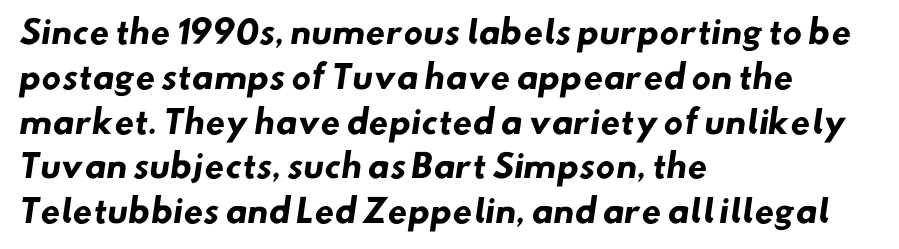
The image shows 32 px heavy sans-serif type; set left-aligned, normal line spacing (1.4x), normal letter spacing, not underlined; low stroke contrast and a small x-height.
